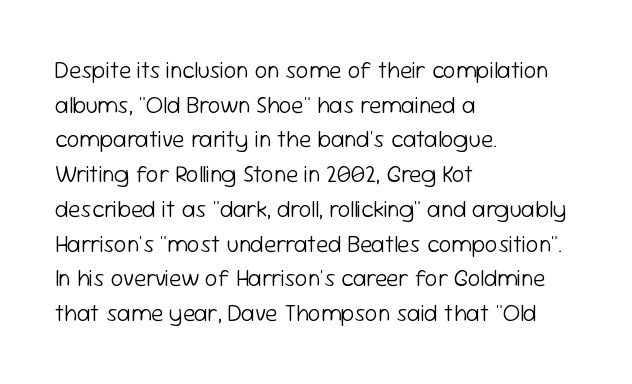
Vertical strokes here are truly vertical. Is the block centered? No — it sits flush against the left margin. Standard letterfit; no display-style spreading of the glyphs. This is not heavy type; no bold has been used.
